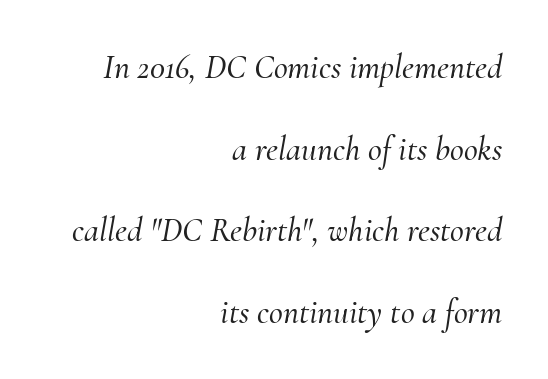
A bare baseline throughout the passage. Designer's note — italics engaged. Observe the serifs anchoring each vertical stroke in this sample. Which margin do the lines hug? The right one — the left edge is uneven. These lines keep a tight, regular rhythm from letter to letter.
